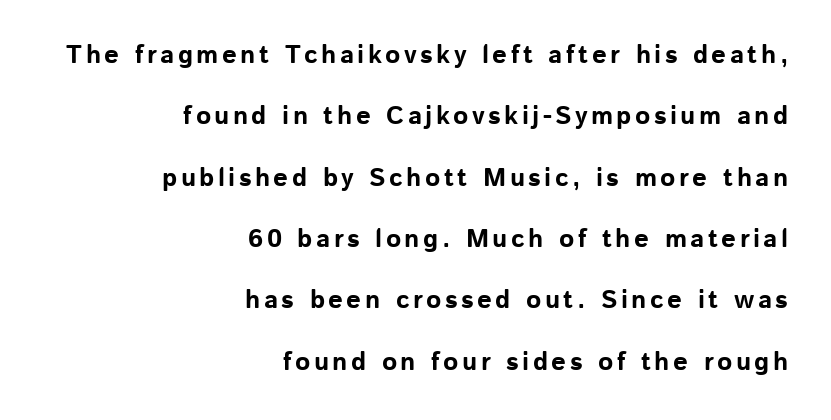
The image shows 26 px bold type, upright; set right-aligned, loose line spacing (2.36x), not underlined.
